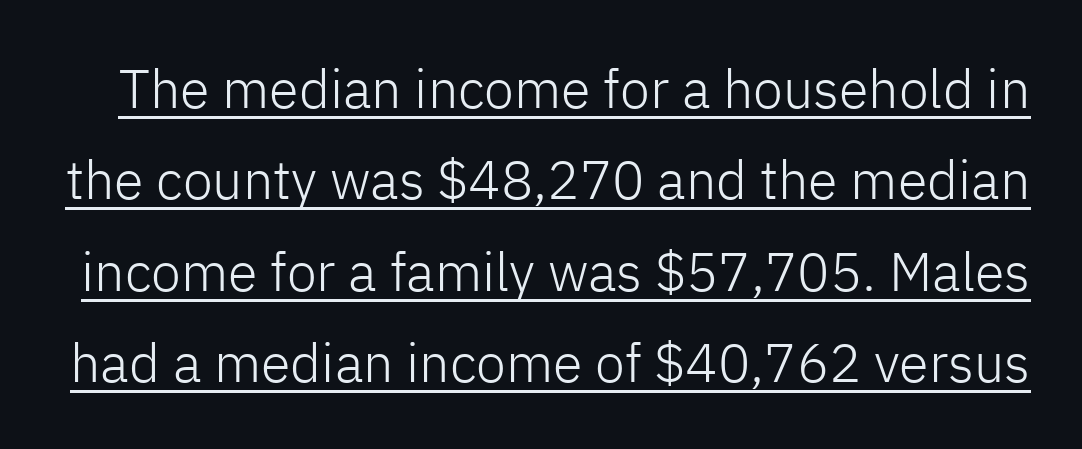
Q: Is the text bold? A: No.
Q: Is the text italic (slanted)? A: No, it is upright.
Q: Is the typeface a serif or a sans-serif typeface? A: Sans-serif.
Q: Is the text underlined? A: Yes.
Q: Is the spacing between letters normal or unusually wide? A: Normal.
Q: Is the spacing between lines tight, normal or loose? A: Normal.
Q: Width (condensed, normal, or wide)? A: Normal.
Q: Stroke contrast? A: Low.
Q: x-height? A: Medium.
Q: Monospaced? A: No.
